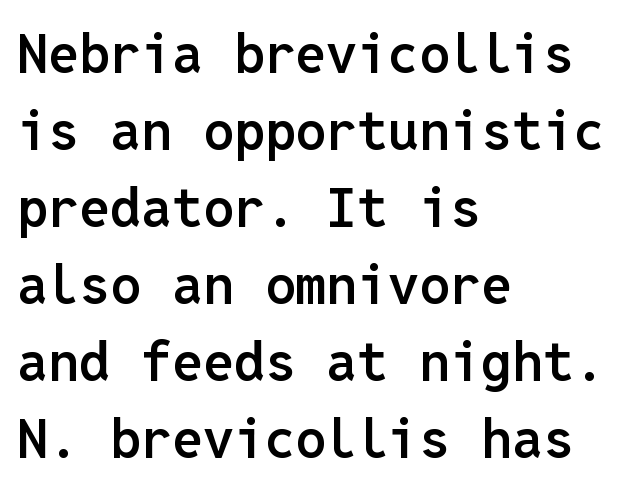
{"serif": "no", "italic": "no", "bold": "semi", "weight": "semibold", "width": "normal", "stroke_contrast": "low", "x_height": "medium", "monospaced": "yes", "underline": "no", "align": "left", "line_spacing": "normal", "line_spacing_ratio": 1.4, "letter_spacing": "normal", "letter_spacing_em": 0.0, "glyph_px": 55}
